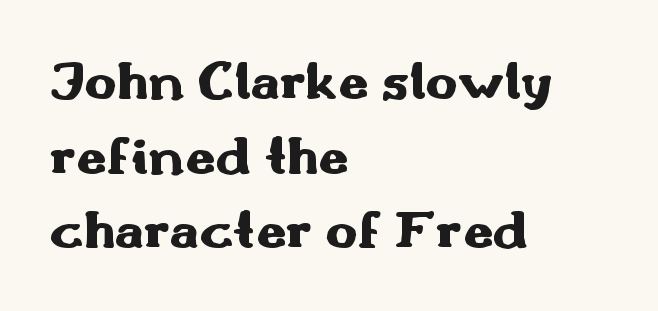
The image shows 54 px heavy, wide sans-serif type, upright; set left-aligned, normal line spacing (1.38x), normal letter spacing, not underlined; medium stroke contrast and a small x-height.
